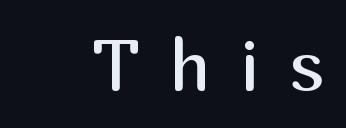
You could only call the tracking loose — the letters float apart. Here the designer chose a conventional face with non-uniform glyph widths. Check the space under the baseline: it is left empty. Stem width sits at or under what a default text font uses.
